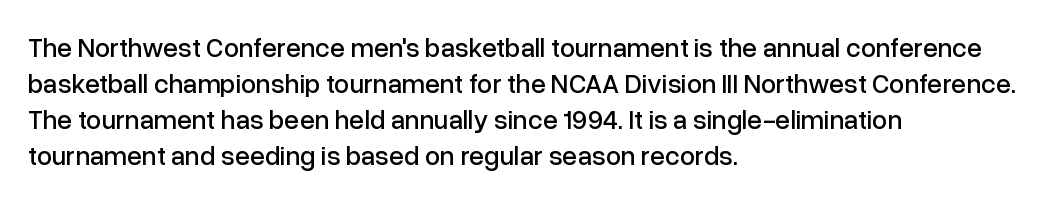
Q: Is the text italic (slanted)? A: No, it is upright.
Q: Is the text underlined? A: No.
Q: How is the paragraph aligned? A: Left-aligned.
Q: Is the spacing between letters normal or unusually wide? A: Normal.
Q: Is the spacing between lines tight, normal or loose? A: Normal.
